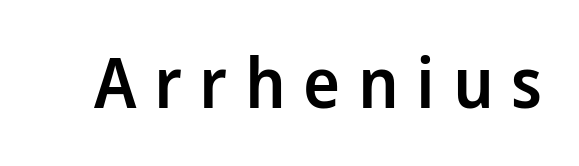
Q: Is the text bold? A: Semi-bold.
Q: Is the text italic (slanted)? A: No, it is upright.
Q: Is the typeface a serif or a sans-serif typeface? A: Sans-serif.
Q: Is the text underlined? A: No.
Q: Is the spacing between letters normal or unusually wide? A: Unusually wide.
Q: Width (condensed, normal, or wide)? A: Normal.
Q: Stroke contrast? A: Low.
Q: x-height? A: Medium.
Q: Monospaced? A: No.
